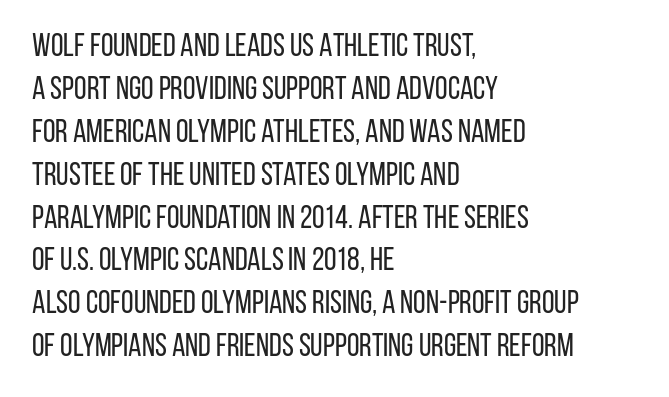
Q: Is the text bold? A: No.
Q: Is the text italic (slanted)? A: No, it is upright.
Q: Is the typeface a serif or a sans-serif typeface? A: Sans-serif.
Q: Is the text underlined? A: No.
Q: How is the paragraph aligned? A: Left-aligned.
Q: Is the spacing between letters normal or unusually wide? A: Normal.
Q: Is the spacing between lines tight, normal or loose? A: Normal.
Q: Width (condensed, normal, or wide)? A: Condensed.
Q: Stroke contrast? A: Low.
Q: x-height? A: Large.
Q: Monospaced? A: No.
